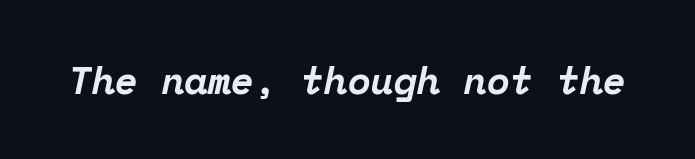
No word sits above an underline. Heavy, bold letterforms. Old-style or modern, the face here clearly has serifs. Each letter, wide or thin by design, is forced into the same width here. The gaps between neighbouring characters are ordinary and unremarkable.
